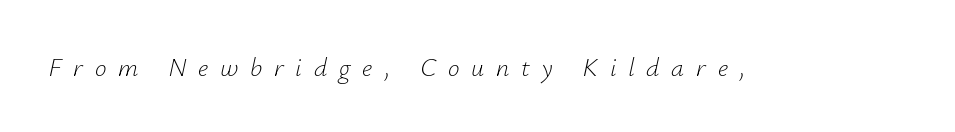
The image shows 26 px text type, italic (leaning right); set unusually wide letter spacing (+0.45 em), not underlined.
